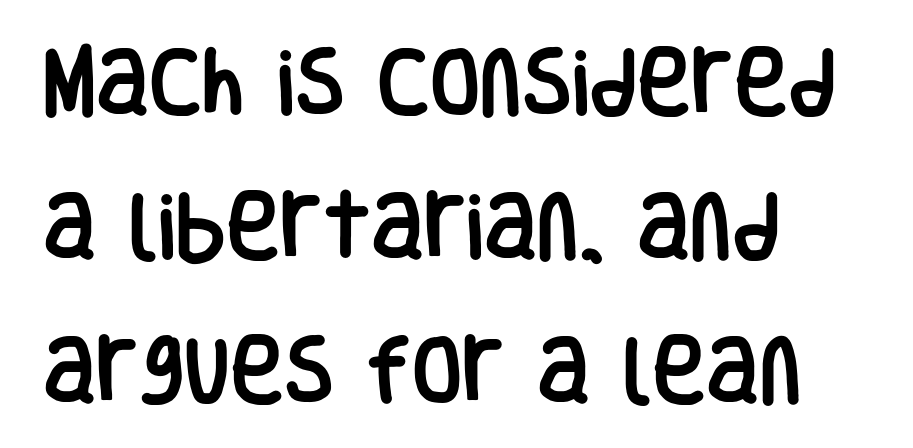
Is there any slant? The stems are plumb. The ragged edge is on the right, which tells us the setting is flush left. A typesetter would label this face a sans. This rendering leaves character spacing at its baseline value. Varying glyph widths throughout — classic text-font behaviour. The passage shown is not underscored anywhere.
